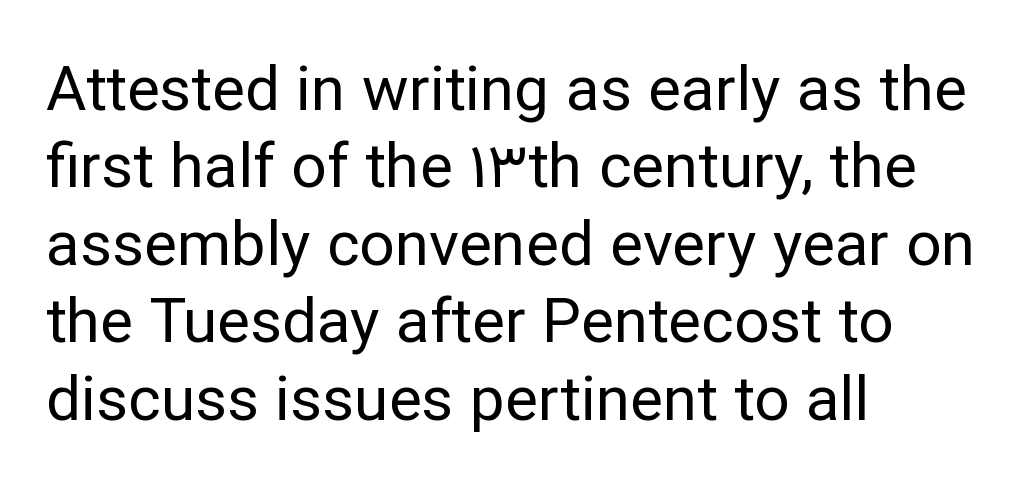
The image shows 62 px regular-weight sans-serif type, upright; set left-aligned, normal line spacing (1.25x), normal letter spacing, not underlined; low stroke contrast and a medium x-height.
